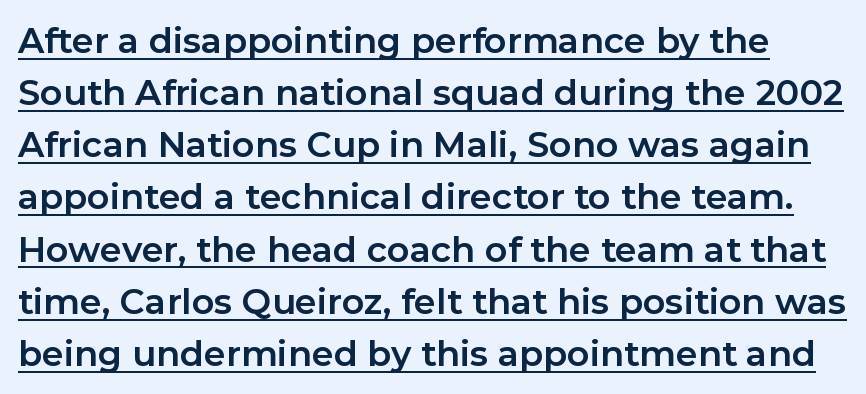
The image shows 35 px bold sans-serif type, upright; set normal line spacing (1.49x), normal letter spacing, underlined; low stroke contrast and a medium x-height.
